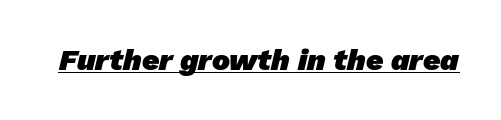
{"serif": "no", "bold": "yes", "weight": "heavy", "width": "normal", "stroke_contrast": "low", "x_height": "medium", "monospaced": "no", "underline": "yes", "letter_spacing": "normal", "letter_spacing_em": 0.0, "glyph_px": 30}
